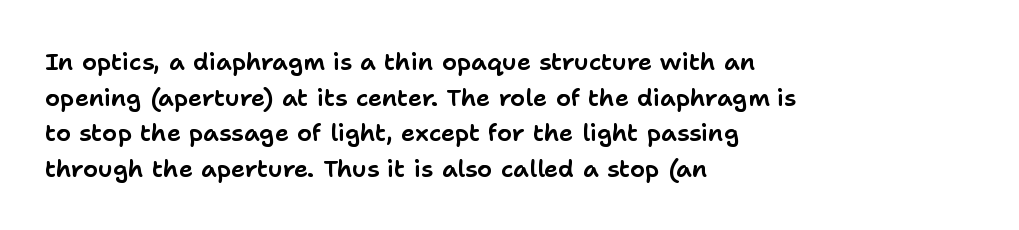
The lettering holds an erect, upright posture throughout. Inter-character spacing is left at the font's built-in metrics. The glyphs are unaccompanied by any horizontal stroke below them. Horizontal alignment here is leftward, the default for most running prose. Is there much room between lines? A standard amount, neither cramped nor airy.
